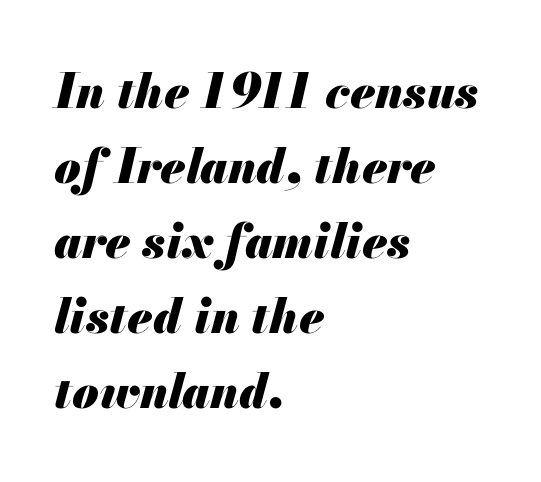
{"italic": "yes", "lean": "right", "slant_degrees": 13, "bold": "yes", "weight": "heavy", "width": "normal", "stroke_contrast": "medium", "x_height": "small", "monospaced": "no", "underline": "no", "align": "left", "line_spacing": "normal", "line_spacing_ratio": 1.56, "letter_spacing": "normal", "letter_spacing_em": 0.0, "glyph_px": 48}
